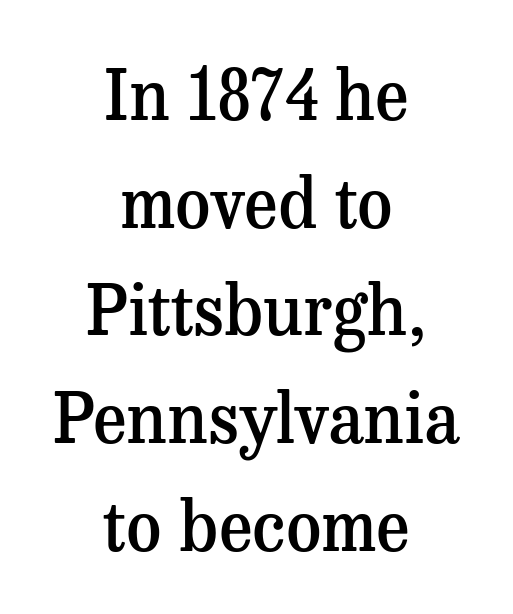
The image shows 69 px semibold serif type, upright; set centered, normal line spacing (1.56x), normal letter spacing, not underlined; medium stroke contrast and a medium x-height.
